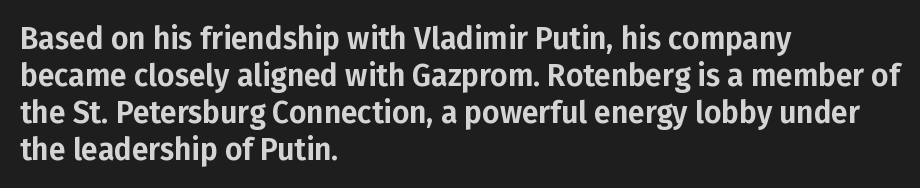
{"serif": "no", "italic": "no", "width": "normal", "stroke_contrast": "low", "x_height": "medium", "monospaced": "no", "underline": "no", "align": "left", "line_spacing_ratio": 1.23, "letter_spacing": "normal", "letter_spacing_em": 0.0, "glyph_px": 30}
